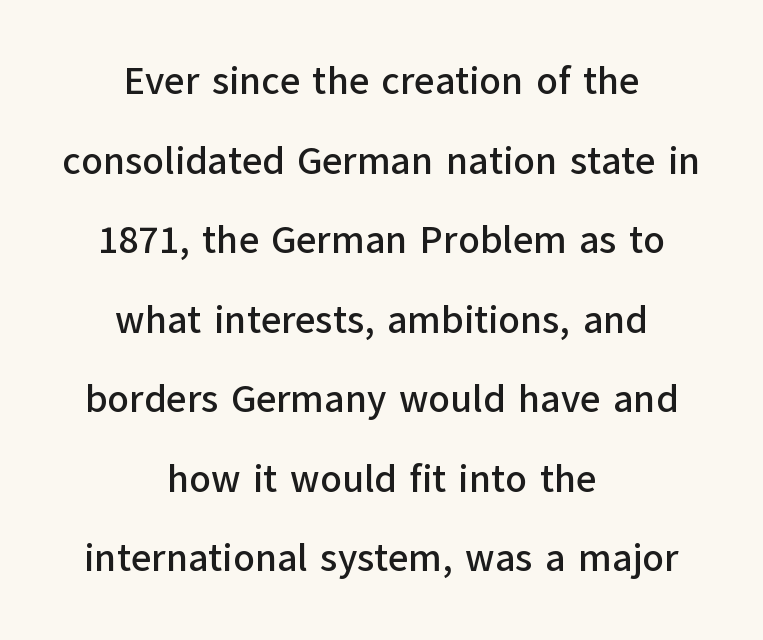
In terms of leading, this rendering errs on the spacious side. Tracking value appears to be zero — textbook default spacing. Ascenders rise straight up at ninety degrees. Character widths vary here, with narrow letters taking less room than wide ones. Caption: multi-line text, centered on the measure.
